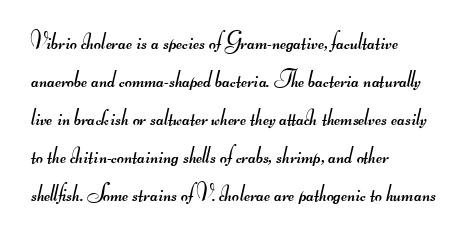
{"bold": "no", "underline": "no", "align": "left", "line_spacing": "normal", "line_spacing_ratio": 1.58, "letter_spacing": "normal", "letter_spacing_em": 0.0, "glyph_px": 24}
